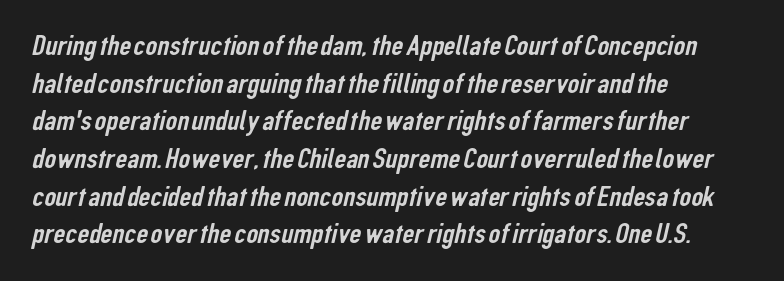
Q: Is the typeface a serif or a sans-serif typeface? A: Sans-serif.
Q: Is the text underlined? A: No.
Q: How is the paragraph aligned? A: Left-aligned.
Q: Is the spacing between letters normal or unusually wide? A: Normal.
Q: Is the spacing between lines tight, normal or loose? A: Normal.
Q: Width (condensed, normal, or wide)? A: Condensed.
Q: Stroke contrast? A: Low.
Q: x-height? A: Medium.
Q: Monospaced? A: No.
